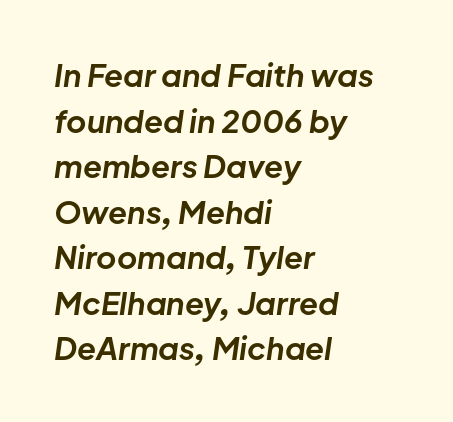
{"italic": "yes", "lean": "right", "slant_degrees": 8, "bold": "yes", "weight": "bold", "width": "normal", "stroke_contrast": "low", "x_height": "medium", "monospaced": "no", "underline": "no", "align": "left", "line_spacing": "normal", "line_spacing_ratio": 1.47, "letter_spacing": "normal", "letter_spacing_em": 0.0, "glyph_px": 31}
